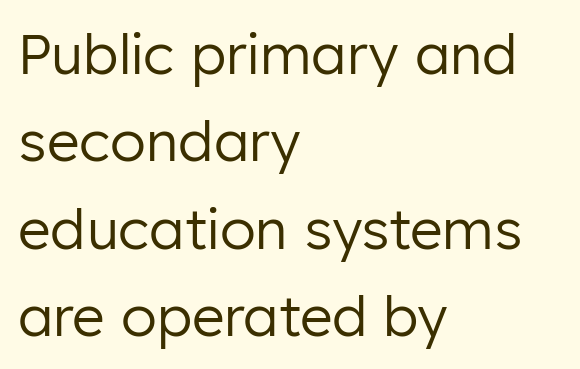
Q: Is the text bold? A: No.
Q: Is the text italic (slanted)? A: No, it is upright.
Q: Is the typeface a serif or a sans-serif typeface? A: Sans-serif.
Q: Is the text underlined? A: No.
Q: How is the paragraph aligned? A: Left-aligned.
Q: Is the spacing between letters normal or unusually wide? A: Normal.
Q: Is the spacing between lines tight, normal or loose? A: Normal.
Q: Width (condensed, normal, or wide)? A: Normal.
Q: Stroke contrast? A: Low.
Q: x-height? A: Medium.
Q: Monospaced? A: No.
